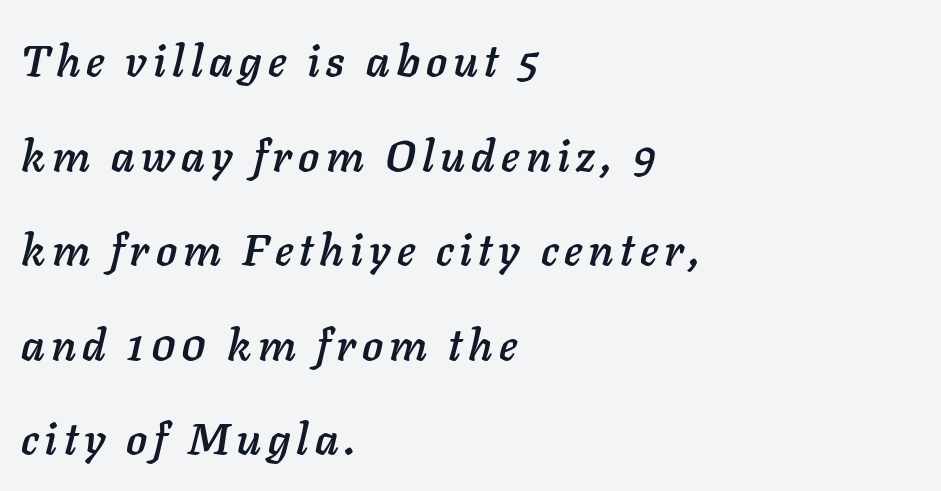
{"italic": "yes", "lean": "right", "slant_degrees": 11, "width": "normal", "stroke_contrast": "low", "x_height": "medium", "monospaced": "no", "underline": "no", "align": "left", "line_spacing": "loose", "line_spacing_ratio": 2.15, "glyph_px": 44}
